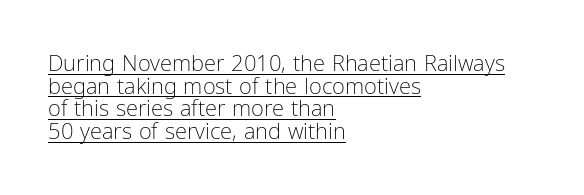
Notice how the passage keeps a crisp vertical edge on the left only. Honestly, the rows look squashed on top of each other. A typographer would call this underscored text. Tracking here is standard; glyphs follow each other at the usual distance.
